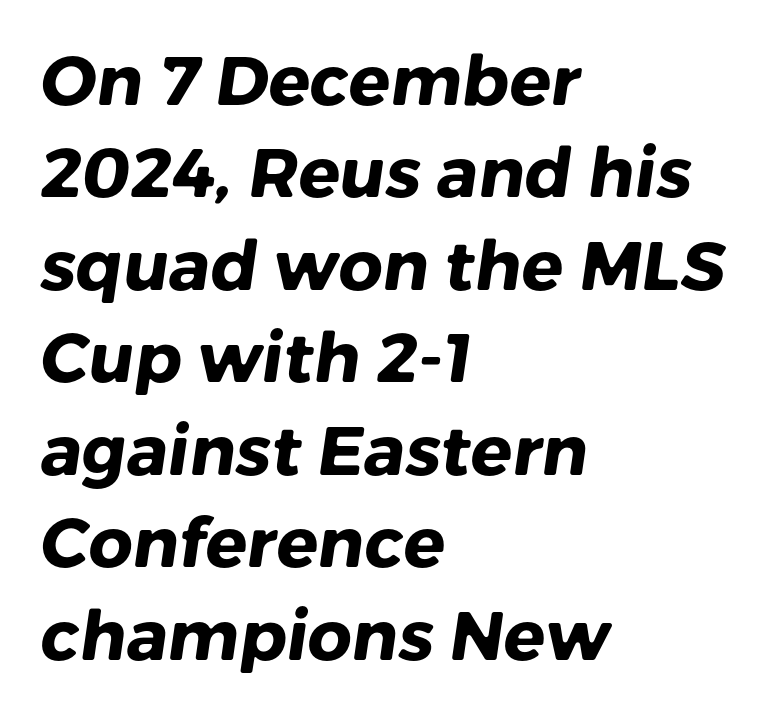
Q: Is the text bold? A: Yes.
Q: Is the typeface a serif or a sans-serif typeface? A: Sans-serif.
Q: Is the text underlined? A: No.
Q: How is the paragraph aligned? A: Left-aligned.
Q: Is the spacing between letters normal or unusually wide? A: Normal.
Q: Is the spacing between lines tight, normal or loose? A: Normal.
Q: Width (condensed, normal, or wide)? A: Normal.
Q: Stroke contrast? A: Low.
Q: x-height? A: Medium.
Q: Monospaced? A: No.
